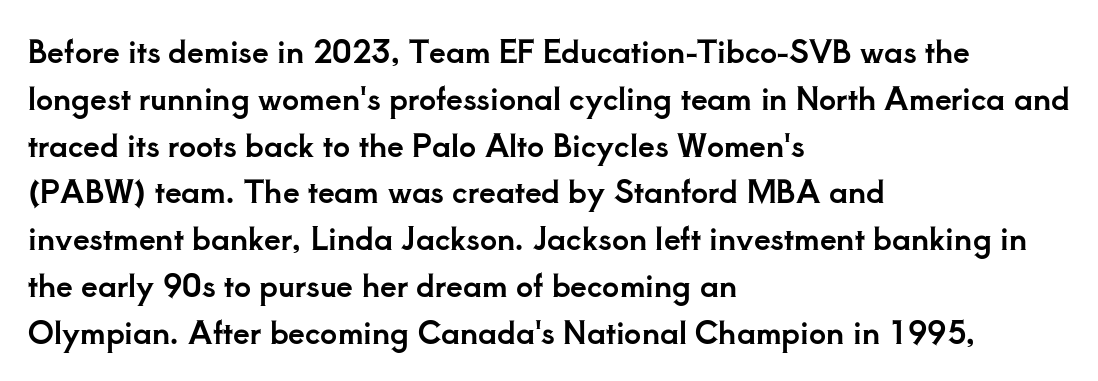
{"serif": "yes", "italic": "no", "width": "normal", "stroke_contrast": "low", "x_height": "small", "monospaced": "no", "underline": "no", "align": "left", "line_spacing": "normal", "line_spacing_ratio": 1.56, "letter_spacing": "normal", "letter_spacing_em": 0.0, "glyph_px": 30}
